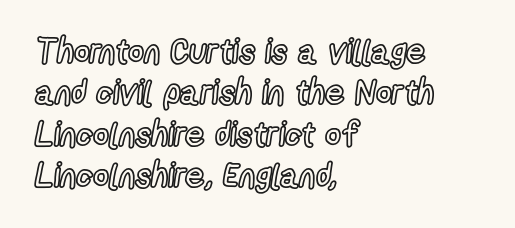
Q: Is the text italic (slanted)? A: Yes.
Q: Is the text underlined? A: No.
Q: How is the paragraph aligned? A: Left-aligned.
Q: Is the spacing between letters normal or unusually wide? A: Normal.
Q: Width (condensed, normal, or wide)? A: Condensed.
Q: x-height? A: Medium.
Q: Monospaced? A: No.
